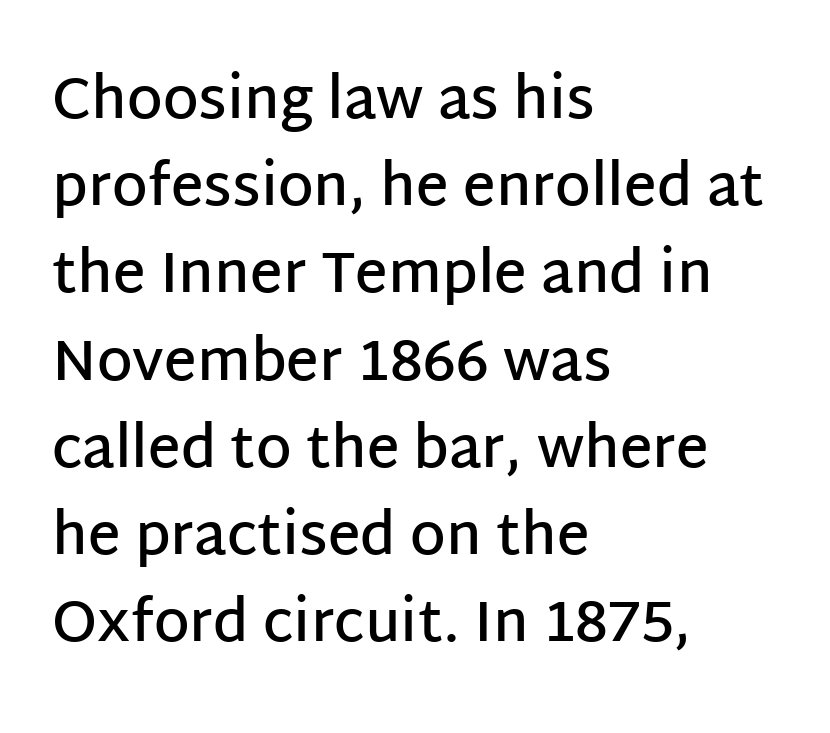
The passage shown is typed in a proportional face where columns would drift. Short note: letters normally spaced. Bare-footed words on every line. The leading is moderate, giving the passage an even texture.
